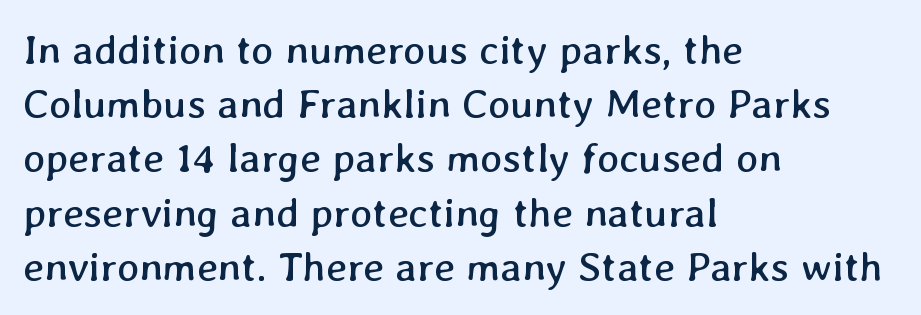
Unmarked baselines from the first word to the last. Horizontal bands of white between lines are of average thickness. These lines are set flush left with a ragged right edge. The rendering uses natural spacing where letterforms have individual widths. Weight: regular or lighter. Glyph-to-glyph distance matches everyday printed text.
